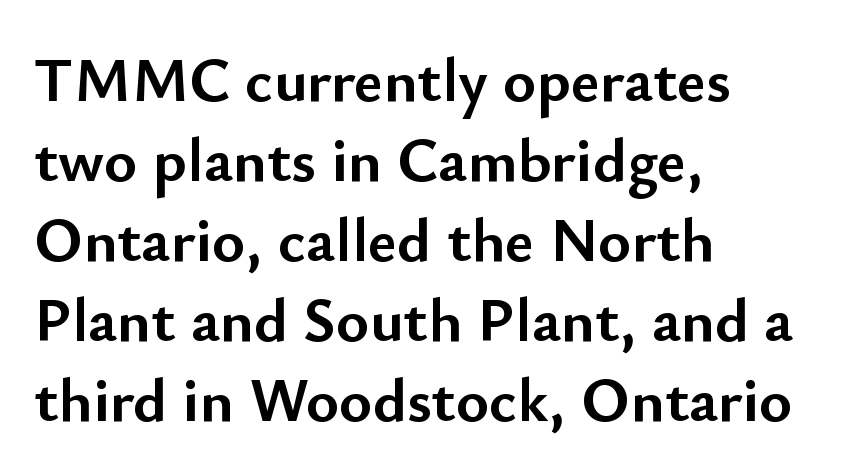
{"serif": "no", "italic": "no", "bold": "yes", "weight": "semibold", "width": "normal", "stroke_contrast": "low", "x_height": "small", "monospaced": "no", "underline": "no", "align": "left", "line_spacing": "normal", "line_spacing_ratio": 1.27, "letter_spacing": "normal", "letter_spacing_em": 0.0, "glyph_px": 63}
